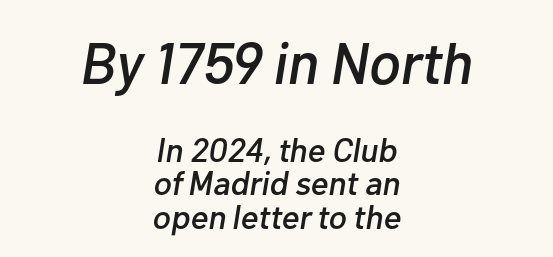
Q: Is the text italic (slanted)? A: Yes, it leans right by about 10 degrees.
Q: Is the text underlined? A: No.
Q: How is the paragraph aligned? A: Centered.
Q: Is the spacing between letters normal or unusually wide? A: Normal.
Q: Is the spacing between lines tight, normal or loose? A: Tight.
Q: Which block of text is set in a larger size, the first (top) or the second (bottom)? A: The first (top) one.
Q: Width (condensed, normal, or wide)? A: Normal.
Q: Stroke contrast? A: Low.
Q: x-height? A: Medium.
Q: Monospaced? A: No.
